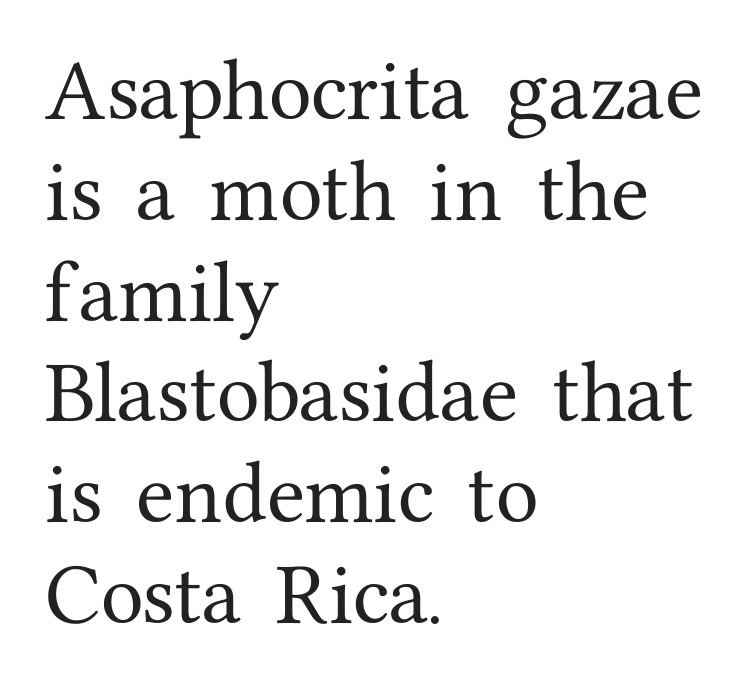
The image shows 70 px serif type, upright; set left-aligned, normal line spacing (1.44x), normal letter spacing, not underlined; medium stroke contrast and a medium x-height.
